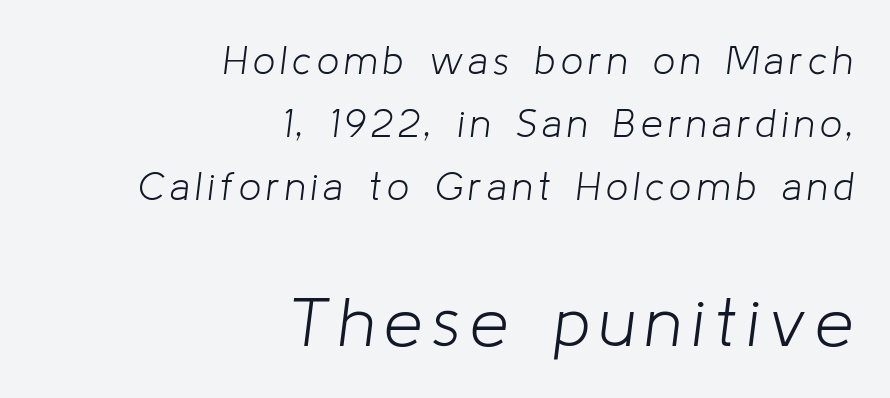
Q: Is the text bold? A: No.
Q: Is the text italic (slanted)? A: Yes, it leans right by about 8 degrees.
Q: Is the text underlined? A: No.
Q: How is the paragraph aligned? A: Right-aligned.
Q: Is the spacing between lines tight, normal or loose? A: Normal.
Q: Which block of text is set in a larger size, the first (top) or the second (bottom)? A: The second (bottom) one.
Q: Width (condensed, normal, or wide)? A: Normal.
Q: Stroke contrast? A: Low.
Q: x-height? A: Medium.
Q: Monospaced? A: No.
